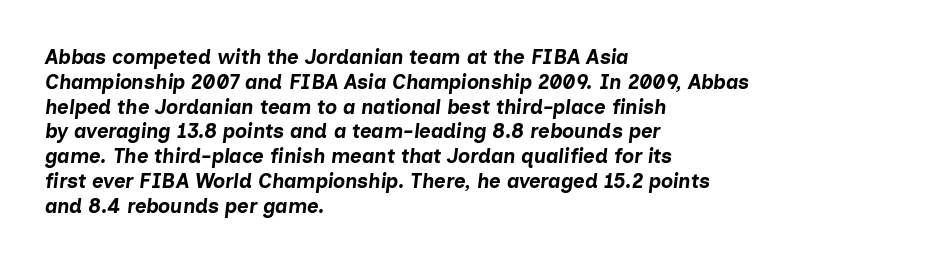
These lines stack with their left ends in a neat column. These words are printed bold, with thick strokes throughout. An italicized treatment has been applied to the whole sample. The zone under the glyphs is completely vacant.
